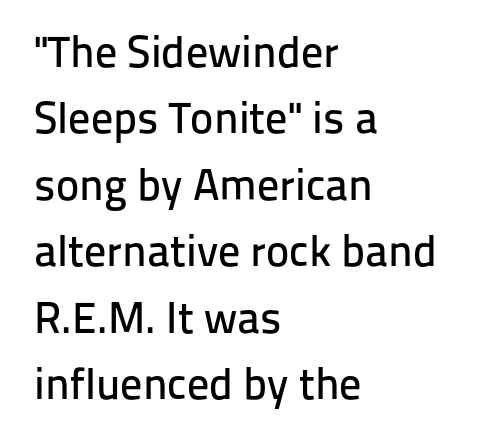
{"serif": "no", "italic": "no", "width": "normal", "stroke_contrast": "low", "x_height": "medium", "monospaced": "no", "underline": "no", "align": "left", "line_spacing": "normal", "line_spacing_ratio": 1.51, "letter_spacing": "normal", "letter_spacing_em": 0.0, "glyph_px": 44}
